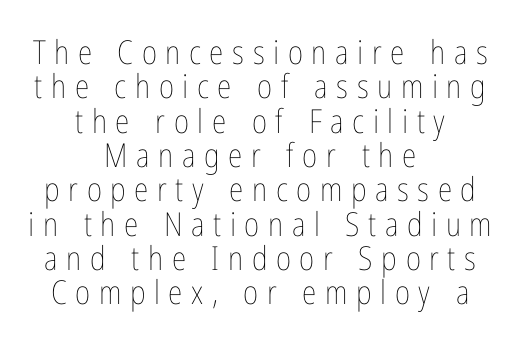
Cramped leading. Designer's note — italics off, roman on. Character widths vary here, with narrow letters taking less room than wide ones. The strokes are not fattened; the text isn't bold. Is the block centered? Yes — each line is placed symmetrically about the middle.
